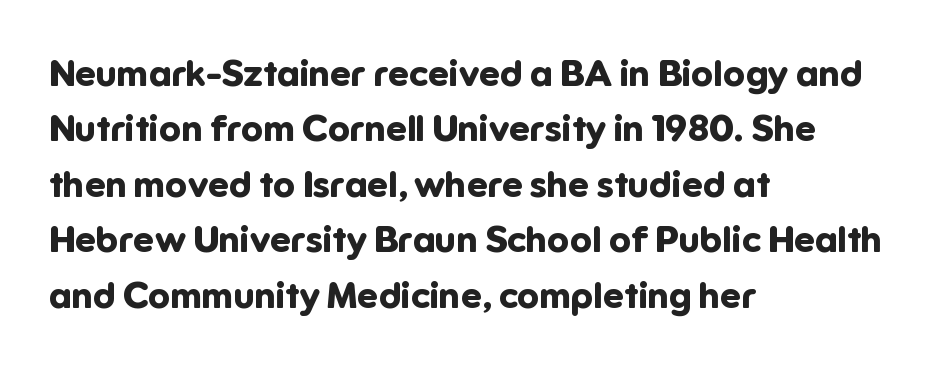
{"serif": "no", "italic": "no", "bold": "yes", "weight": "bold", "width": "normal", "stroke_contrast": "low", "x_height": "medium", "monospaced": "no", "underline": "no", "align": "left", "line_spacing": "normal", "line_spacing_ratio": 1.5, "letter_spacing": "normal", "letter_spacing_em": 0.0, "glyph_px": 37}
